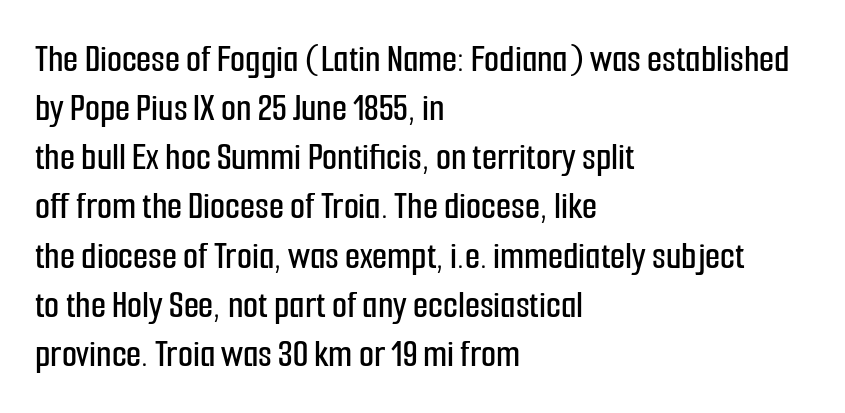
Q: Is the text italic (slanted)? A: No, it is upright.
Q: Is the typeface a serif or a sans-serif typeface? A: Sans-serif.
Q: Is the text underlined? A: No.
Q: How is the paragraph aligned? A: Left-aligned.
Q: Is the spacing between letters normal or unusually wide? A: Normal.
Q: Is the spacing between lines tight, normal or loose? A: Normal.
Q: Width (condensed, normal, or wide)? A: Condensed.
Q: Stroke contrast? A: Low.
Q: x-height? A: Medium.
Q: Monospaced? A: No.
